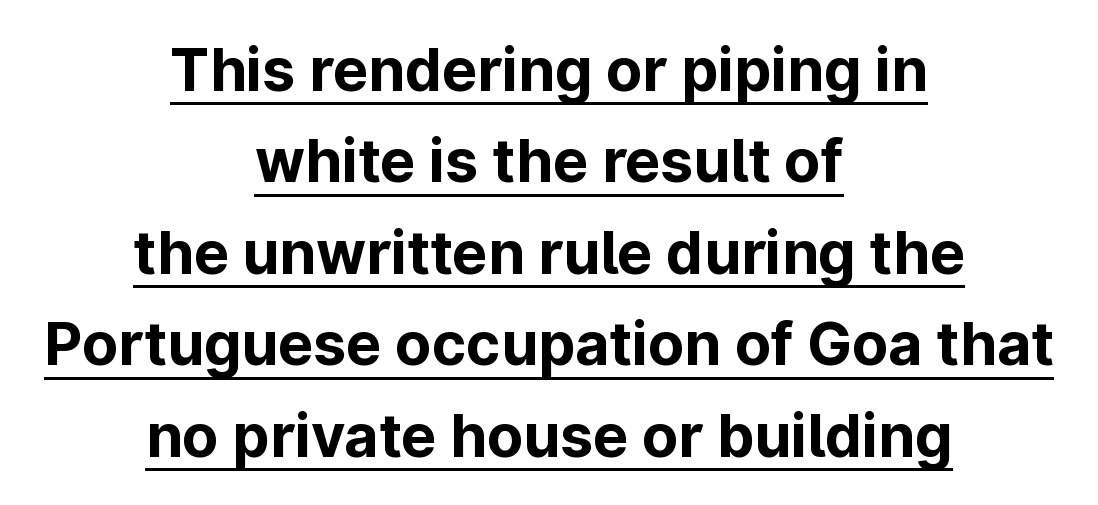
A typesetter would label this face a sans. A typesetter would mark this as roman, not italic. A typesetter would call this leading conventional body-copy spacing. These lines are rendered in a variable-pitch font.
